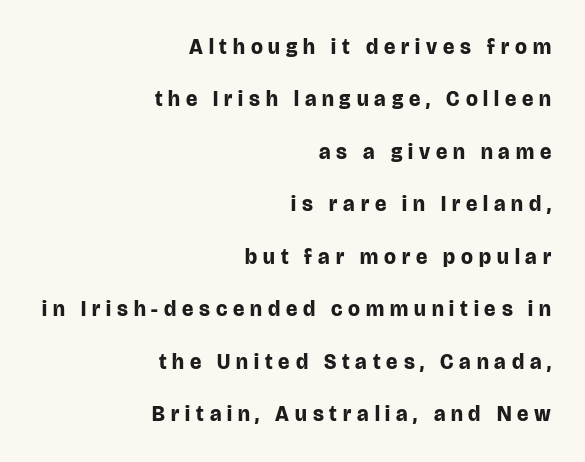
The image shows 21 px bold type, upright; set right-aligned, loose line spacing (2.5x), unusually wide letter spacing (+0.28 em), not underlined.
